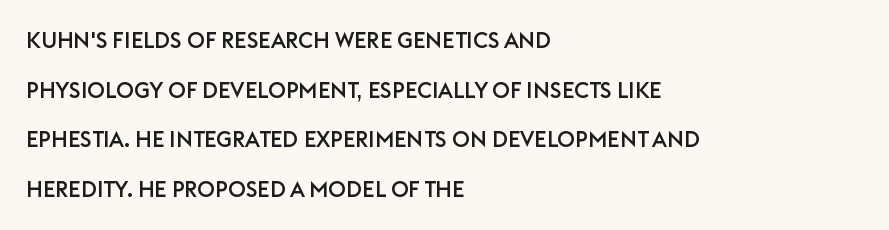
Upright lettering throughout. Each row of text sits above clean, open space. The compositor pushed each line to the left boundary. In terms of letterspacing, this is plain default setting. Leading: increased.
